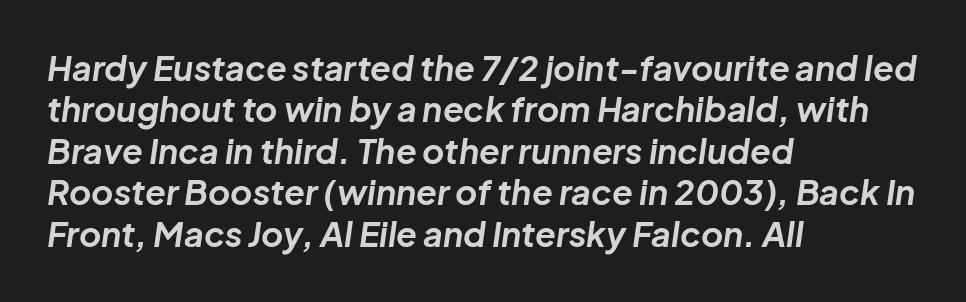
The image shows 34 px bold type, italic (leaning right); set left-aligned, line spacing 1.22x, normal letter spacing, not underlined; low stroke contrast and a medium x-height.
